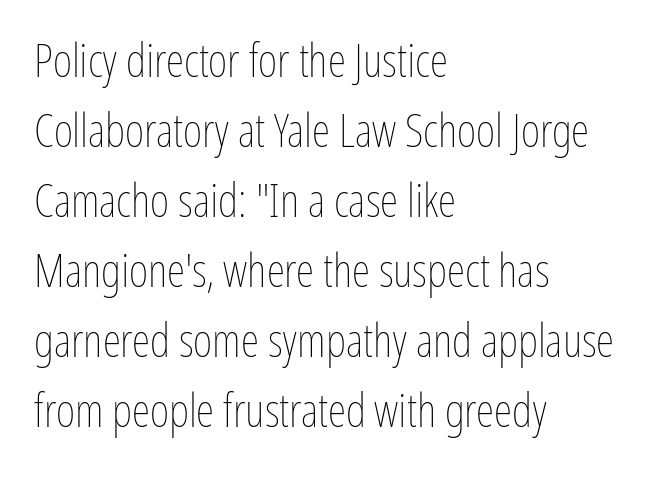
Q: Is the text bold? A: No.
Q: Is the text italic (slanted)? A: No, it is upright.
Q: Is the text underlined? A: No.
Q: How is the paragraph aligned? A: Left-aligned.
Q: Is the spacing between letters normal or unusually wide? A: Normal.
Q: Is the spacing between lines tight, normal or loose? A: Normal.
Q: Width (condensed, normal, or wide)? A: Condensed.
Q: Stroke contrast? A: Low.
Q: x-height? A: Medium.
Q: Monospaced? A: No.
